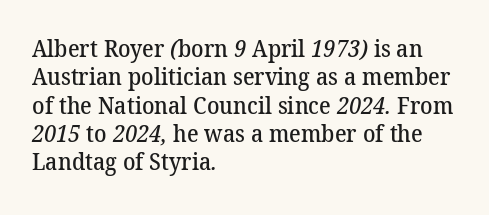
{"bold": "semi", "underline": "no", "align": "left", "line_spacing_ratio": 1.23, "letter_spacing": "normal", "letter_spacing_em": 0.0, "glyph_px": 23}
